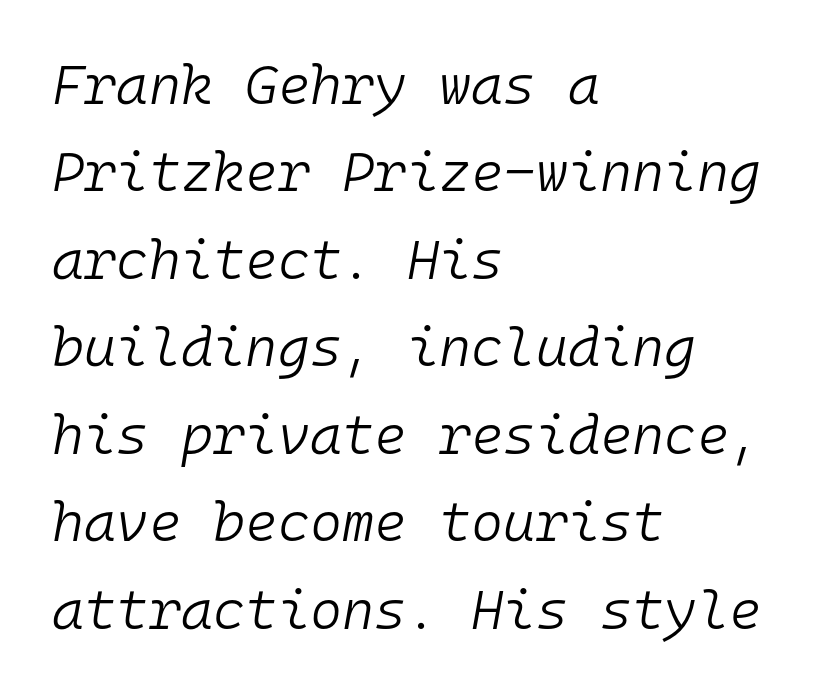
Q: Is the text bold? A: No.
Q: Is the text italic (slanted)? A: Yes, it leans right by about 10 degrees.
Q: Is the text underlined? A: No.
Q: How is the paragraph aligned? A: Left-aligned.
Q: Is the spacing between letters normal or unusually wide? A: Normal.
Q: Is the spacing between lines tight, normal or loose? A: Normal.
Q: Width (condensed, normal, or wide)? A: Normal.
Q: Stroke contrast? A: Low.
Q: x-height? A: Medium.
Q: Monospaced? A: Yes.
